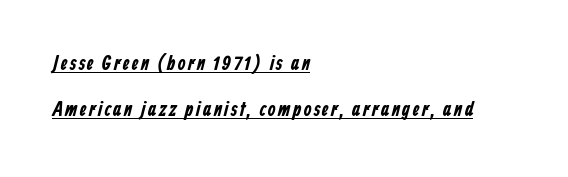
{"underline": "yes", "align": "left", "line_spacing": "loose", "line_spacing_ratio": 2.31, "glyph_px": 20}
